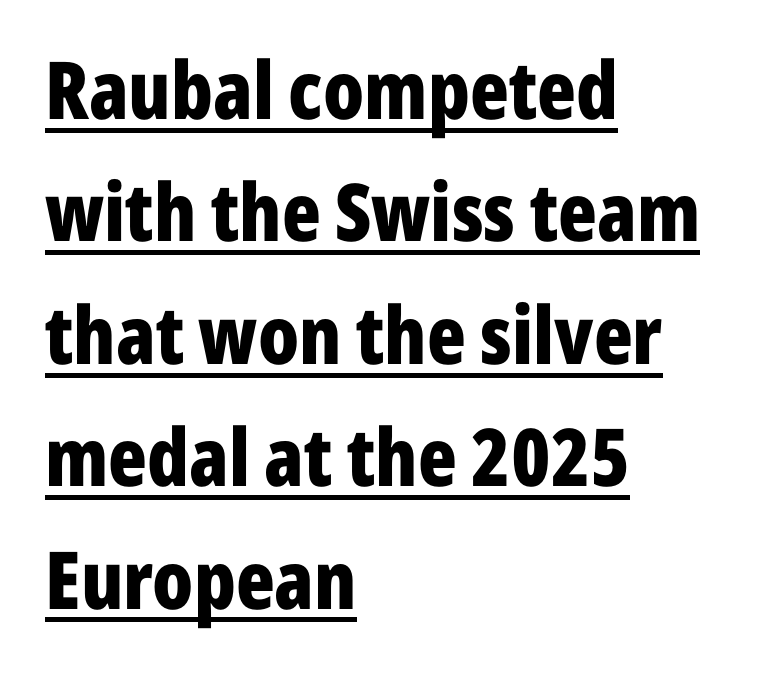
{"serif": "no", "italic": "no", "bold": "yes", "weight": "bold", "width": "condensed", "stroke_contrast": "low", "x_height": "medium", "monospaced": "no", "underline": "yes", "align": "left", "line_spacing": "normal", "line_spacing_ratio": 1.53, "letter_spacing": "normal", "letter_spacing_em": 0.0, "glyph_px": 80}
